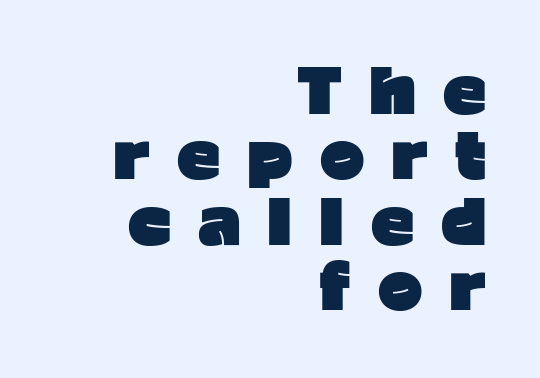
How would I describe the line gaps? Narrow and economical. Which margin do the lines hug? The right one — the left edge is uneven. Character widths vary here, with narrow letters taking less room than wide ones. Check the space under the baseline: it is left empty.
